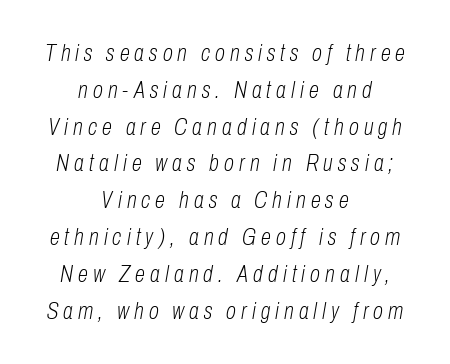
The text carries the slant typical of an italic or oblique font. The rendering uses a moderate line-height, typical for paragraphs. Underline: absent. The type is letterspaced generously, with wide tracking. In CSS terms this would be text-align: center. Vertical stems look standard width or narrower in stroke.
